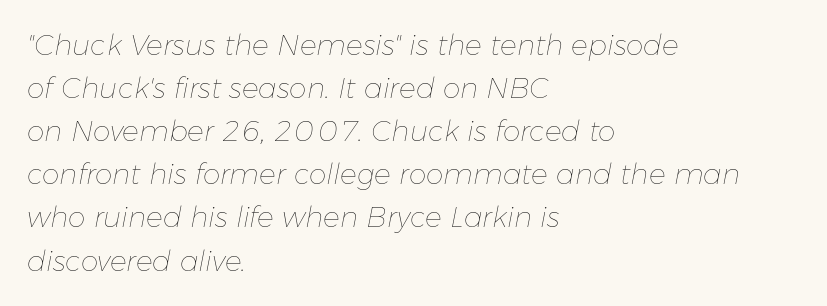
{"italic": "yes", "lean": "right", "slant_degrees": 11, "bold": "no", "weight": "thin", "width": "normal", "stroke_contrast": "low", "x_height": "medium", "monospaced": "no", "underline": "no", "align": "left", "line_spacing": "normal", "line_spacing_ratio": 1.54, "letter_spacing": "normal", "letter_spacing_em": 0.0, "glyph_px": 28}
